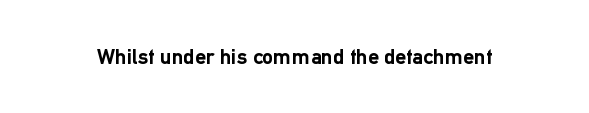
Q: Is the text bold? A: Yes.
Q: Is the text italic (slanted)? A: No, it is upright.
Q: Is the text underlined? A: No.
Q: Is the spacing between letters normal or unusually wide? A: Normal.
